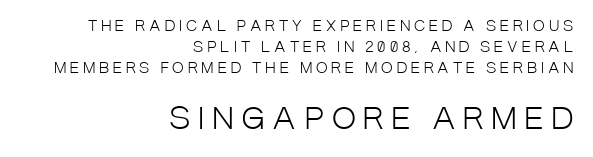
The image shows 29 px light, condensed sans-serif type, upright; set right-aligned, normal line spacing (1.5x), unusually wide letter spacing (+0.28 em), not underlined; the second (bottom) block is 2.07x larger; low stroke contrast and a large x-height.
